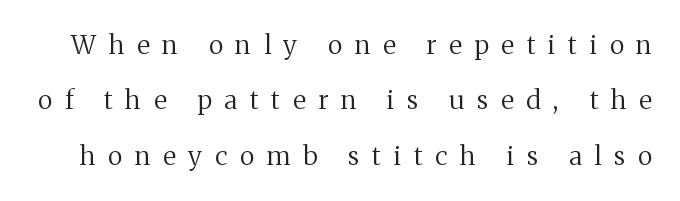
The image shows 26 px text type, upright; set loose line spacing (2.13x), unusually wide letter spacing (+0.49 em), not underlined.
